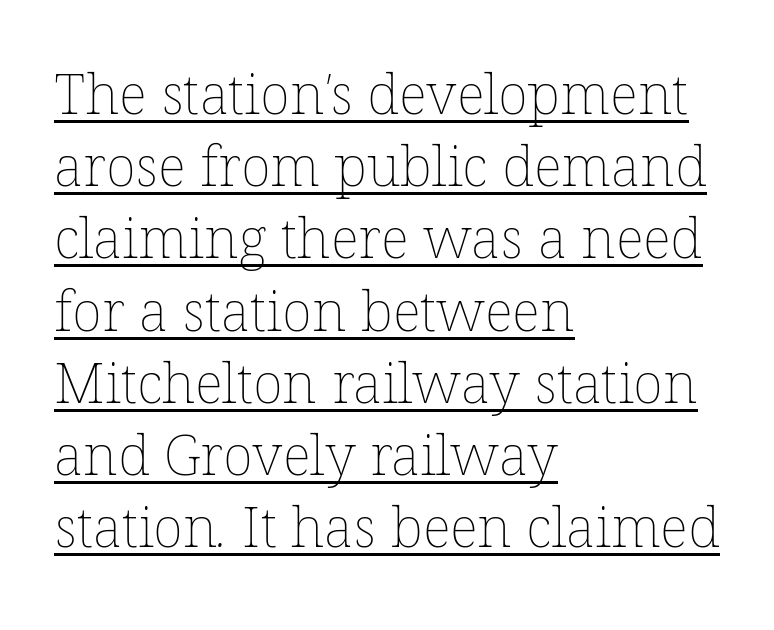
Q: Is the text bold? A: No.
Q: Is the text underlined? A: Yes.
Q: How is the paragraph aligned? A: Left-aligned.
Q: Is the spacing between letters normal or unusually wide? A: Normal.
Q: Is the spacing between lines tight, normal or loose? A: Normal.
Q: Width (condensed, normal, or wide)? A: Normal.
Q: Stroke contrast? A: Low.
Q: x-height? A: Medium.
Q: Monospaced? A: No.
